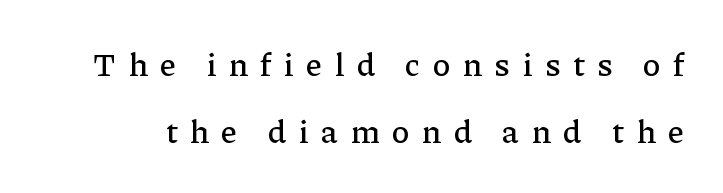
The image shows 33 px serif type, upright; set loose line spacing (2.02x), unusually wide letter spacing (+0.39 em), not underlined; low stroke contrast and a medium x-height.
